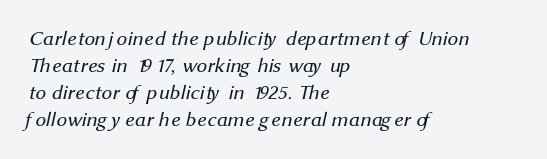
The image shows 21 px text type; set left-aligned, normal line spacing (1.29x), normal letter spacing, not underlined.
